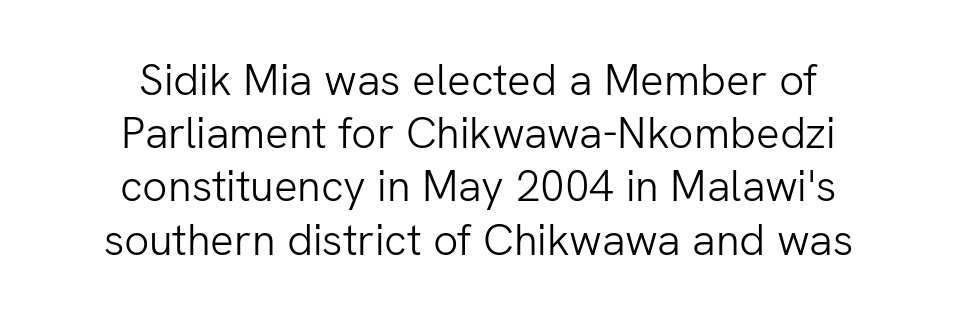
The image shows 44 px light sans-serif type, upright; set centered, line spacing 1.21x, normal letter spacing, not underlined; low stroke contrast and a medium x-height.
